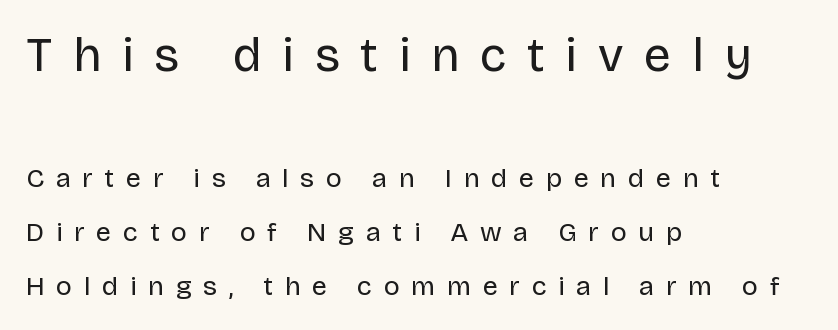
Q: Is the text bold? A: No.
Q: Is the text italic (slanted)? A: No, it is upright.
Q: Is the typeface a serif or a sans-serif typeface? A: Sans-serif.
Q: Is the text underlined? A: No.
Q: How is the paragraph aligned? A: Left-aligned.
Q: Is the spacing between letters normal or unusually wide? A: Unusually wide.
Q: Is the spacing between lines tight, normal or loose? A: Loose.
Q: Which block of text is set in a larger size, the first (top) or the second (bottom)? A: The first (top) one.
Q: Width (condensed, normal, or wide)? A: Normal.
Q: Stroke contrast? A: Low.
Q: x-height? A: Large.
Q: Monospaced? A: No.
